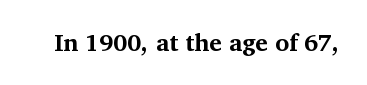
Q: Is the text bold? A: Yes.
Q: Is the text italic (slanted)? A: No, it is upright.
Q: Is the text underlined? A: No.
Q: Is the spacing between letters normal or unusually wide? A: Normal.
